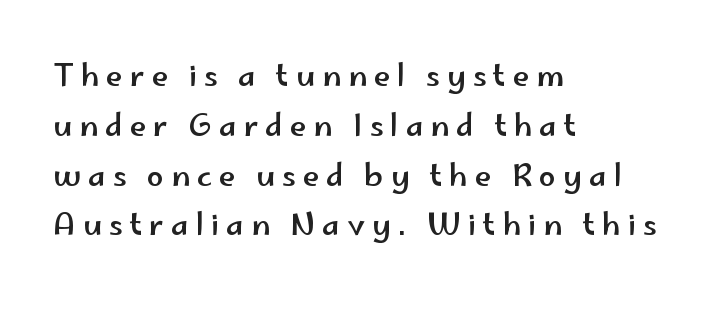
Short note: letters widely spaced. A typesetter would call this proportional, since set widths differ per character. Vertical strokes here are truly vertical. These lines sit exactly where default settings would place them. Font category for this specimen: sans-serif. Rule under the text: the space is simply empty.
